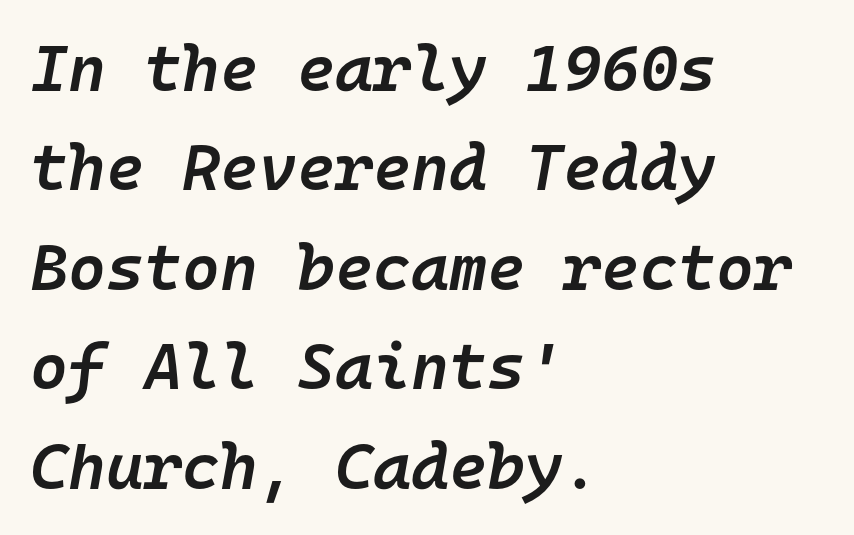
Q: Is the text bold? A: Semi-bold.
Q: Is the text italic (slanted)? A: Yes, it leans right by about 10 degrees.
Q: Is the text underlined? A: No.
Q: How is the paragraph aligned? A: Left-aligned.
Q: Is the spacing between letters normal or unusually wide? A: Normal.
Q: Is the spacing between lines tight, normal or loose? A: Normal.
Q: Width (condensed, normal, or wide)? A: Normal.
Q: Stroke contrast? A: Low.
Q: x-height? A: Medium.
Q: Monospaced? A: Yes.
